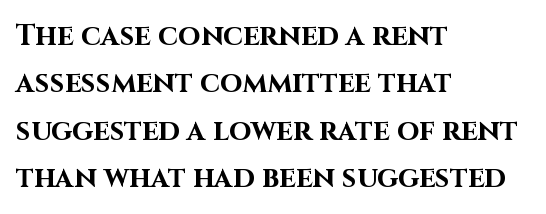
{"serif": "no", "italic": "no", "bold": "yes", "weight": "bold", "width": "normal", "stroke_contrast": "high", "x_height": "large", "monospaced": "no", "underline": "no", "align": "left", "line_spacing": "normal", "line_spacing_ratio": 1.63, "letter_spacing": "normal", "letter_spacing_em": 0.0, "glyph_px": 29}
